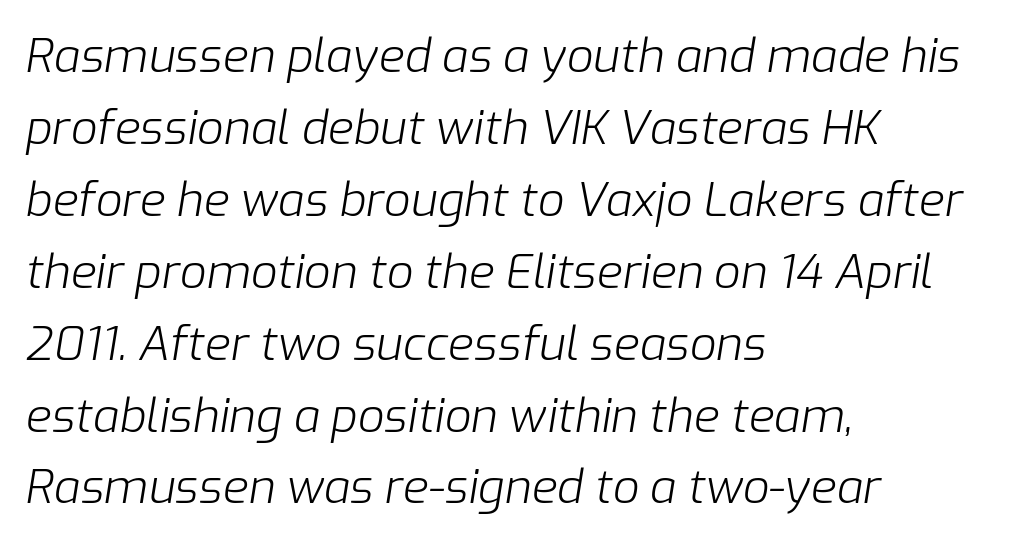
{"italic": "yes", "lean": "right", "slant_degrees": 9, "bold": "no", "weight": "light", "width": "normal", "stroke_contrast": "low", "x_height": "medium", "monospaced": "no", "underline": "no", "align": "left", "line_spacing": "normal", "line_spacing_ratio": 1.53, "letter_spacing": "normal", "letter_spacing_em": 0.0, "glyph_px": 47}
